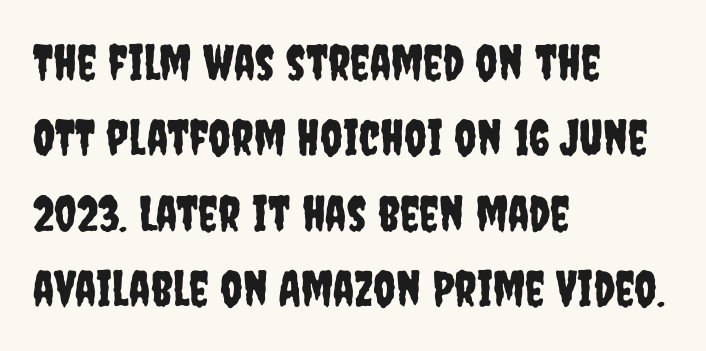
Q: Is the text italic (slanted)? A: No, it is upright.
Q: Is the typeface a serif or a sans-serif typeface? A: Sans-serif.
Q: Is the text underlined? A: No.
Q: How is the paragraph aligned? A: Left-aligned.
Q: Is the spacing between letters normal or unusually wide? A: Normal.
Q: Is the spacing between lines tight, normal or loose? A: Normal.
Q: Width (condensed, normal, or wide)? A: Condensed.
Q: Stroke contrast? A: Low.
Q: x-height? A: Large.
Q: Monospaced? A: No.
